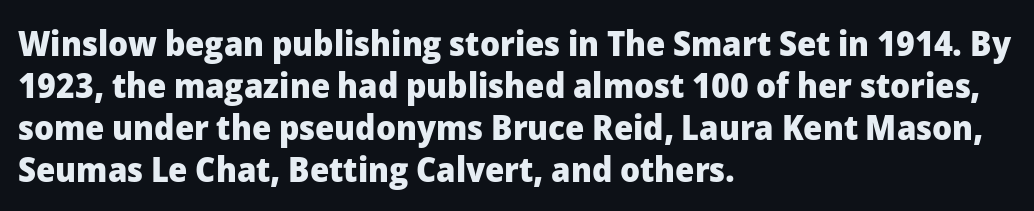
The type family on display is of the sans-serif kind. Bold? Absolutely — the strokes are thick and heavy. Here the designer chose a conventional face with non-uniform glyph widths. These lines are set flush left with a ragged right edge.
